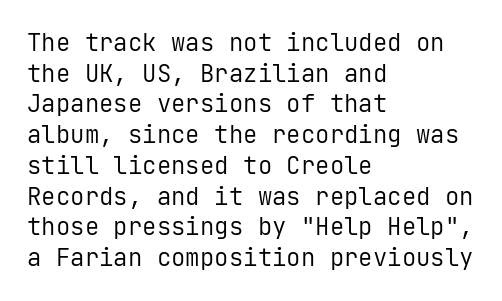
{"italic": "no", "bold": "no", "underline": "no", "align": "left", "line_spacing": "normal", "line_spacing_ratio": 1.28, "letter_spacing": "normal", "letter_spacing_em": 0.0, "glyph_px": 24}
